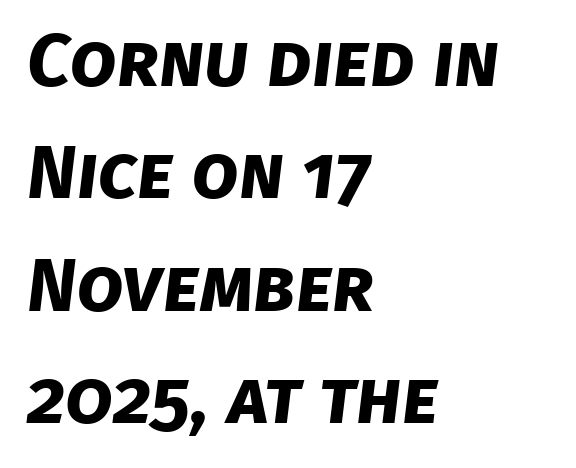
Are there feet on the stems? There aren't — it's a sans. Alignment: flush left. Inter-character spacing is left at the font's built-in metrics. The sample has been set heavy, in full bold.
